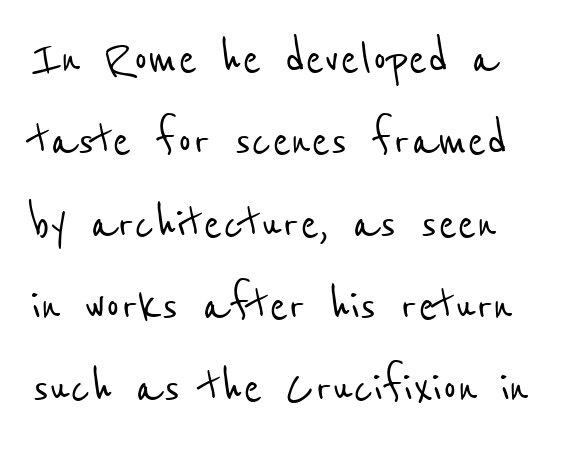
The line texture is even and compact thanks to regular tracking. The rendering uses natural spacing where letterforms have individual widths. The line-height multiplier appears to be the usual default. The glyphs are unaccompanied by any horizontal stroke below them. Font category for this specimen: sans-serif.
